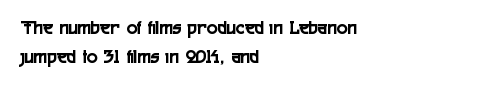
The image shows 20 px text type, upright; set left-aligned, normal line spacing (1.45x), normal letter spacing, not underlined.
